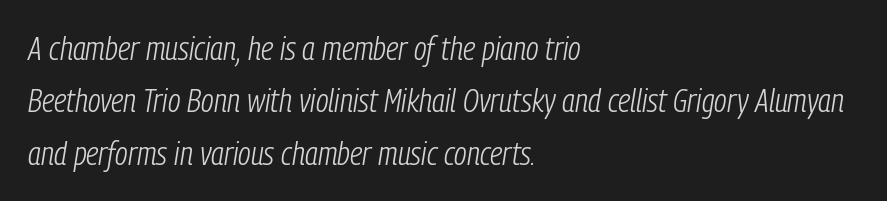
Q: Is the text bold? A: No.
Q: Is the text italic (slanted)? A: Yes, it leans right by about 9 degrees.
Q: Is the text underlined? A: No.
Q: How is the paragraph aligned? A: Left-aligned.
Q: Is the spacing between letters normal or unusually wide? A: Normal.
Q: Is the spacing between lines tight, normal or loose? A: Normal.
Q: Width (condensed, normal, or wide)? A: Condensed.
Q: Stroke contrast? A: Low.
Q: x-height? A: Medium.
Q: Monospaced? A: No.
